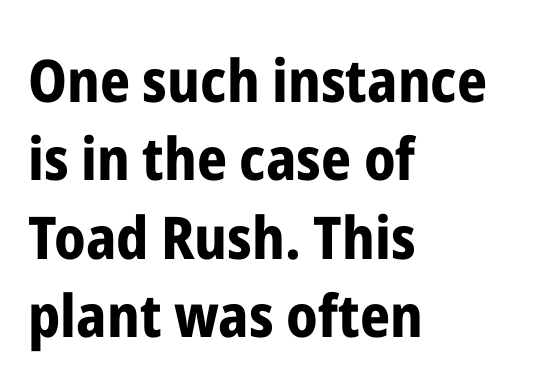
Q: Is the text bold? A: Yes.
Q: Is the text italic (slanted)? A: No, it is upright.
Q: Is the typeface a serif or a sans-serif typeface? A: Sans-serif.
Q: Is the text underlined? A: No.
Q: How is the paragraph aligned? A: Left-aligned.
Q: Is the spacing between letters normal or unusually wide? A: Normal.
Q: Is the spacing between lines tight, normal or loose? A: Normal.
Q: Width (condensed, normal, or wide)? A: Condensed.
Q: Stroke contrast? A: Low.
Q: x-height? A: Medium.
Q: Monospaced? A: No.
